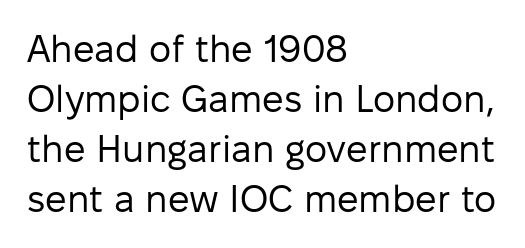
Q: Is the text bold? A: No.
Q: Is the text italic (slanted)? A: No, it is upright.
Q: Is the typeface a serif or a sans-serif typeface? A: Sans-serif.
Q: Is the text underlined? A: No.
Q: How is the paragraph aligned? A: Left-aligned.
Q: Is the spacing between letters normal or unusually wide? A: Normal.
Q: Is the spacing between lines tight, normal or loose? A: Normal.
Q: Width (condensed, normal, or wide)? A: Normal.
Q: Stroke contrast? A: Low.
Q: x-height? A: Medium.
Q: Monospaced? A: No.
